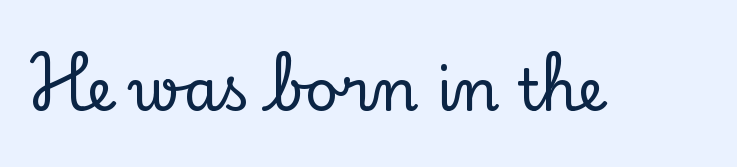
Q: Is the text italic (slanted)? A: No, it is upright.
Q: Is the typeface a serif or a sans-serif typeface? A: Serif.
Q: Is the text underlined? A: No.
Q: Is the spacing between letters normal or unusually wide? A: Normal.
Q: Width (condensed, normal, or wide)? A: Normal.
Q: Stroke contrast? A: Low.
Q: x-height? A: Small.
Q: Monospaced? A: No.
